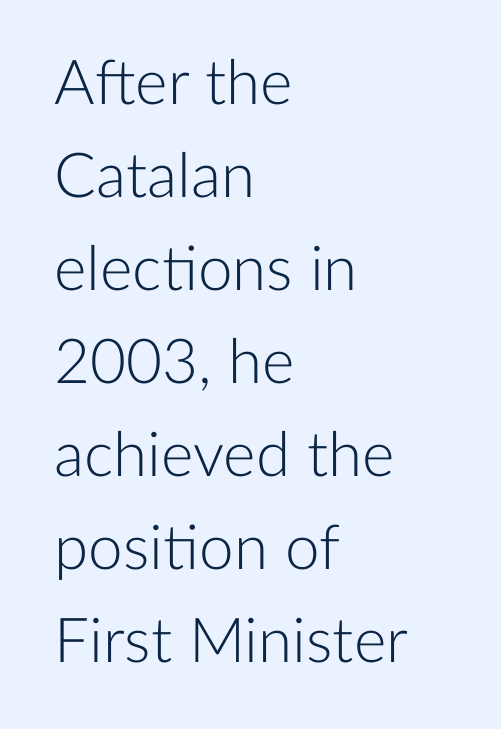
{"serif": "no", "italic": "no", "bold": "no", "weight": "light", "width": "normal", "stroke_contrast": "low", "x_height": "medium", "monospaced": "no", "underline": "no", "align": "left", "line_spacing": "normal", "line_spacing_ratio": 1.5, "letter_spacing": "normal", "letter_spacing_em": 0.0, "glyph_px": 62}
